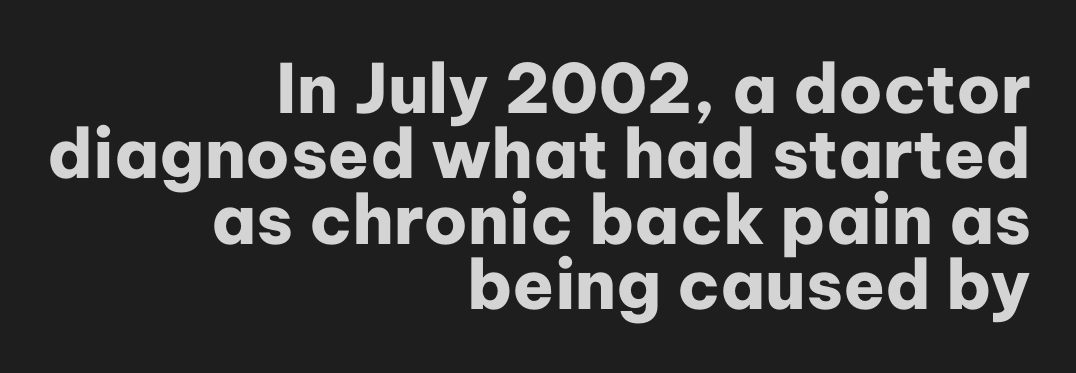
{"serif": "no", "italic": "no", "bold": "yes", "weight": "heavy", "width": "normal", "stroke_contrast": "low", "x_height": "medium", "monospaced": "no", "underline": "no", "align": "right", "line_spacing": "tight", "line_spacing_ratio": 0.96, "letter_spacing": "normal", "letter_spacing_em": 0.0, "glyph_px": 68}
